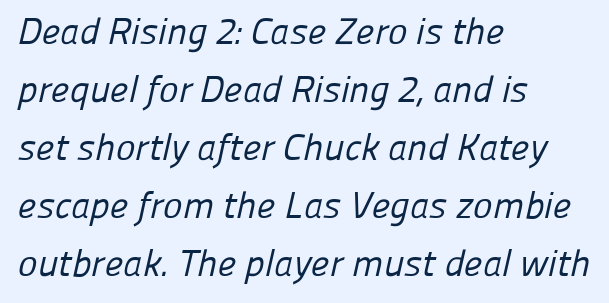
{"serif": "no", "bold": "no", "weight": "regular", "width": "normal", "stroke_contrast": "low", "x_height": "medium", "monospaced": "no", "underline": "no", "align": "left", "line_spacing": "normal", "line_spacing_ratio": 1.57, "letter_spacing": "normal", "letter_spacing_em": 0.0, "glyph_px": 37}
